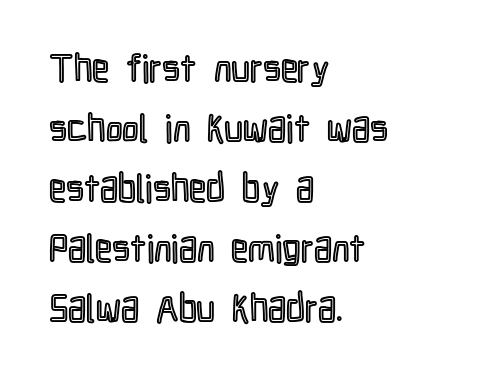
{"italic": "no", "width": "condensed", "x_height": "medium", "monospaced": "no", "underline": "no", "align": "left", "line_spacing": "normal", "line_spacing_ratio": 1.58, "letter_spacing": "normal", "letter_spacing_em": 0.0, "glyph_px": 38}
